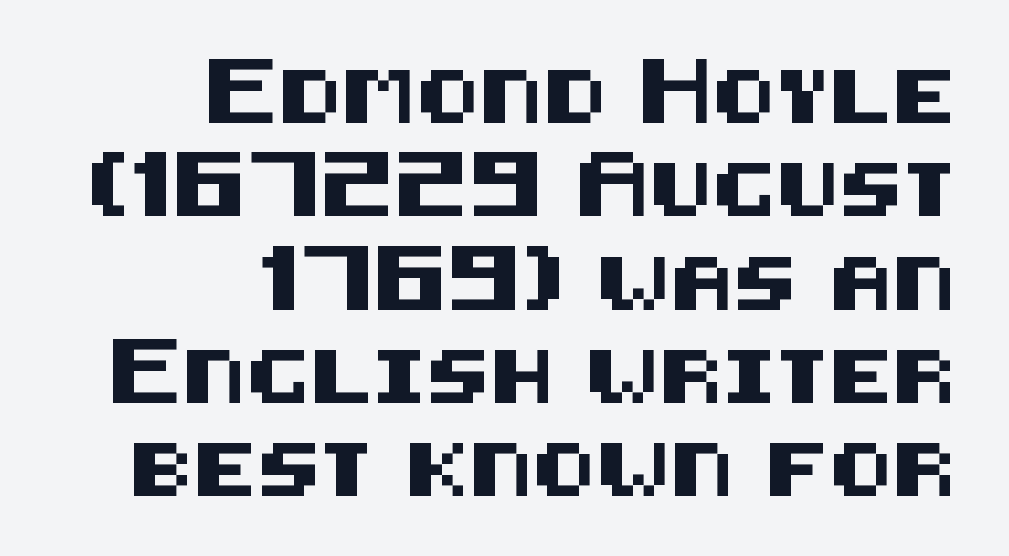
Q: Is the text italic (slanted)? A: No, it is upright.
Q: Is the typeface a serif or a sans-serif typeface? A: Sans-serif.
Q: Is the text underlined? A: No.
Q: How is the paragraph aligned? A: Right-aligned.
Q: Is the spacing between letters normal or unusually wide? A: Normal.
Q: Width (condensed, normal, or wide)? A: Normal.
Q: Stroke contrast? A: Medium.
Q: x-height? A: Large.
